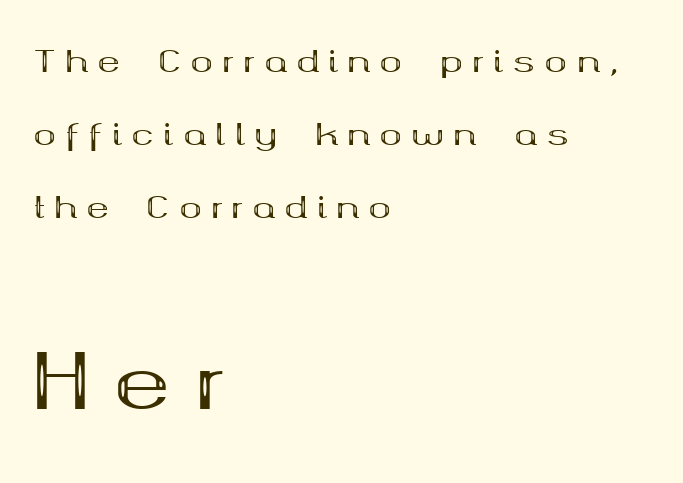
{"serif": "yes", "italic": "no", "bold": "yes", "weight": "bold", "width": "wide", "stroke_contrast": "medium", "x_height": "medium", "monospaced": "no", "underline": "no", "align": "left", "line_spacing": "loose", "line_spacing_ratio": 2.44, "letter_spacing": "wide", "letter_spacing_em": 0.32, "larger_block": "second", "size_ratio": 2.53, "glyph_px": 76}
